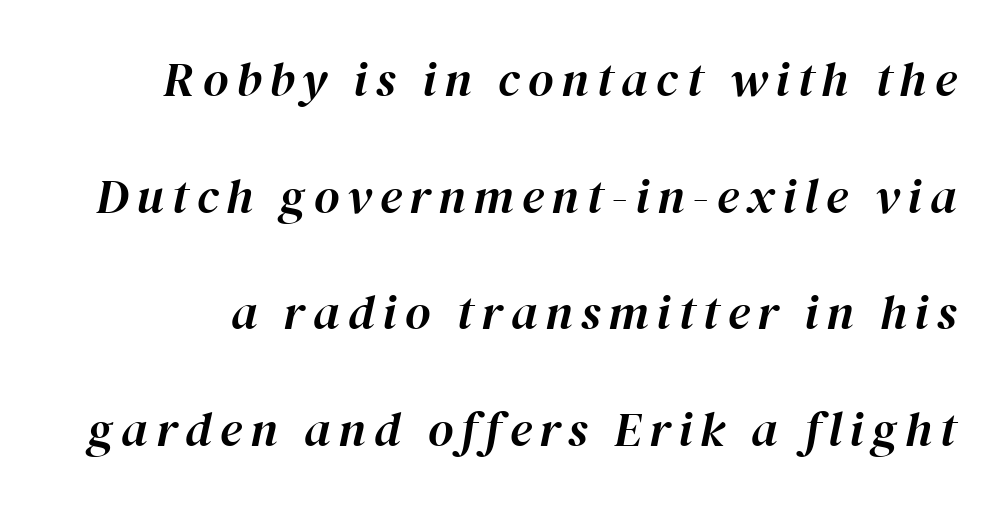
The area under the type is left untouched. Each letter keeps its own natural width here, so spacing adapts to shape. Successive baselines arrive slowly, with a big drop between each. The specimen reads as italic at a glance.
